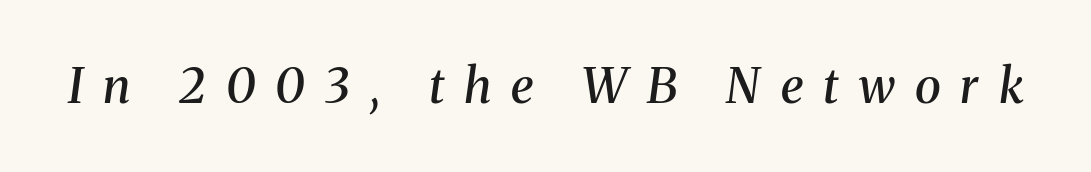
Q: Is the text bold? A: Semi-bold.
Q: Is the text italic (slanted)? A: Yes, it leans right by about 8 degrees.
Q: Is the typeface a serif or a sans-serif typeface? A: Serif.
Q: Is the text underlined? A: No.
Q: Is the spacing between letters normal or unusually wide? A: Unusually wide.
Q: Width (condensed, normal, or wide)? A: Normal.
Q: Stroke contrast? A: Medium.
Q: x-height? A: Medium.
Q: Monospaced? A: No.
